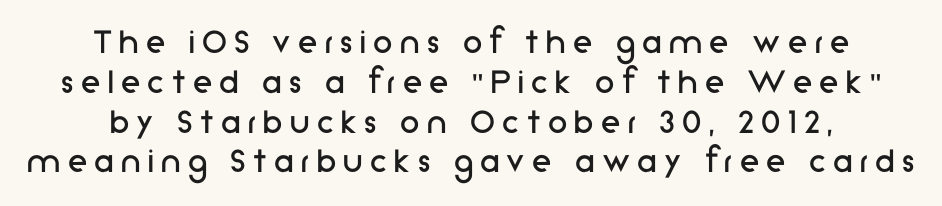
{"serif": "no", "italic": "no", "bold": "no", "weight": "regular", "width": "normal", "stroke_contrast": "low", "x_height": "medium", "monospaced": "no", "underline": "no", "align": "center", "line_spacing": "tight", "line_spacing_ratio": 1.02, "glyph_px": 39}
